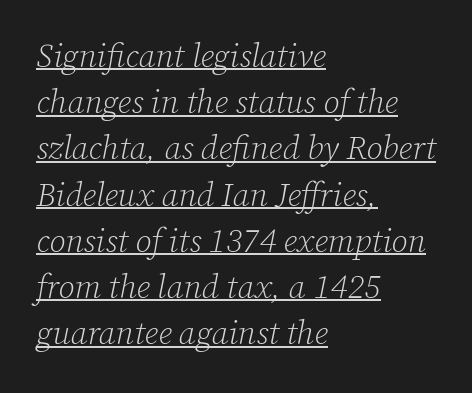
What stands out about the letter spacing? Nothing — it is the standard amount. The font's italic variant was chosen for this text. Here the designer chose a conventional face with non-uniform glyph widths. The compositor pushed each line to the left boundary. The characters are drawn with everyday or finer stroke widths.
